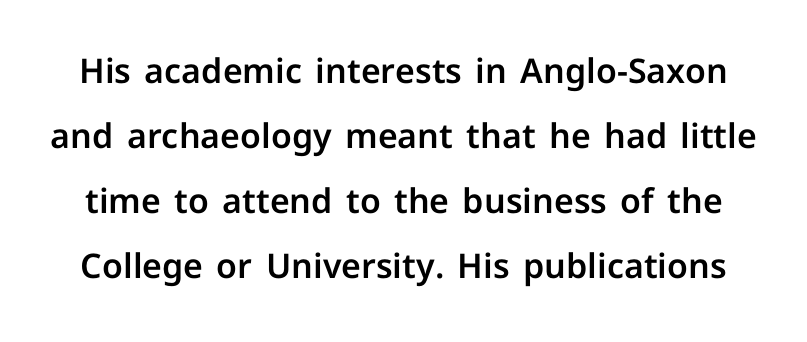
A typesetter would call this leading open, well beyond the default. The lettering holds an erect, upright posture throughout. Note the varied advance widths — an 'i' is clearly narrower than an 'm'. Does extra space separate the letters? No, they use regular spacing. Lines of text with bare space underneath.
